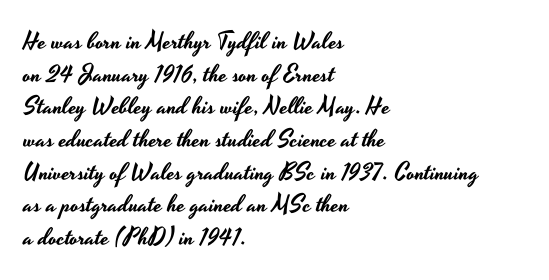
The image shows 24 px text type; set left-aligned, normal line spacing (1.36x), normal letter spacing, not underlined.
